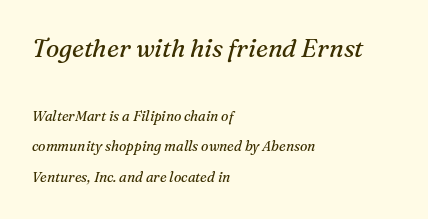
Q: Is the text bold? A: No.
Q: Is the text italic (slanted)? A: Yes, it leans right by about 16 degrees.
Q: Is the text underlined? A: No.
Q: How is the paragraph aligned? A: Left-aligned.
Q: Is the spacing between letters normal or unusually wide? A: Normal.
Q: Is the spacing between lines tight, normal or loose? A: Loose.
Q: Which block of text is set in a larger size, the first (top) or the second (bottom)? A: The first (top) one.
